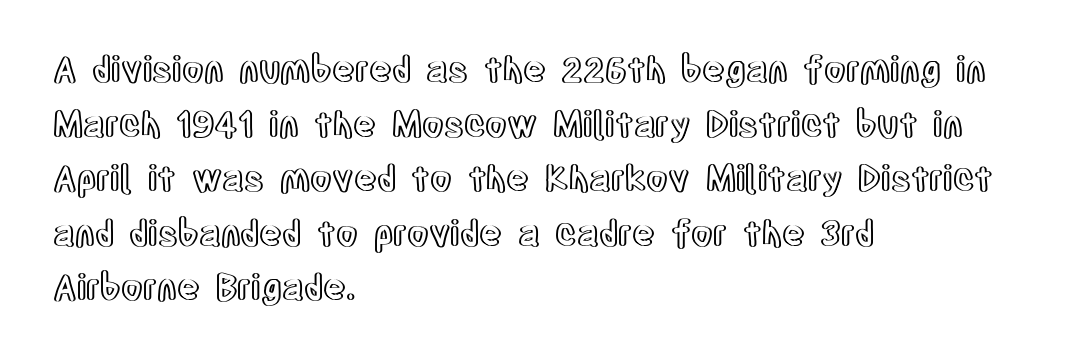
Q: Is the text italic (slanted)? A: No, it is upright.
Q: Is the text underlined? A: No.
Q: How is the paragraph aligned? A: Left-aligned.
Q: Is the spacing between letters normal or unusually wide? A: Normal.
Q: Is the spacing between lines tight, normal or loose? A: Normal.
Q: Width (condensed, normal, or wide)? A: Condensed.
Q: x-height? A: Large.
Q: Monospaced? A: No.
